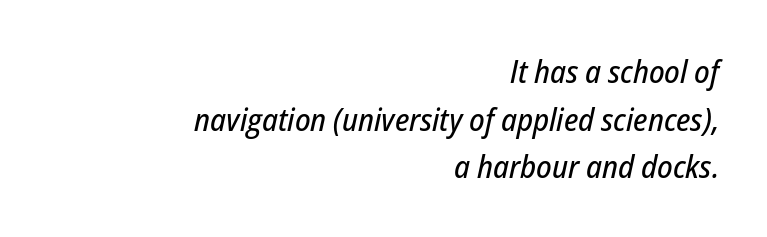
Q: Is the text italic (slanted)? A: Yes, it leans right by about 12 degrees.
Q: Is the text underlined? A: No.
Q: How is the paragraph aligned? A: Right-aligned.
Q: Is the spacing between letters normal or unusually wide? A: Normal.
Q: Is the spacing between lines tight, normal or loose? A: Normal.
Q: Width (condensed, normal, or wide)? A: Condensed.
Q: Stroke contrast? A: Low.
Q: x-height? A: Medium.
Q: Monospaced? A: No.
